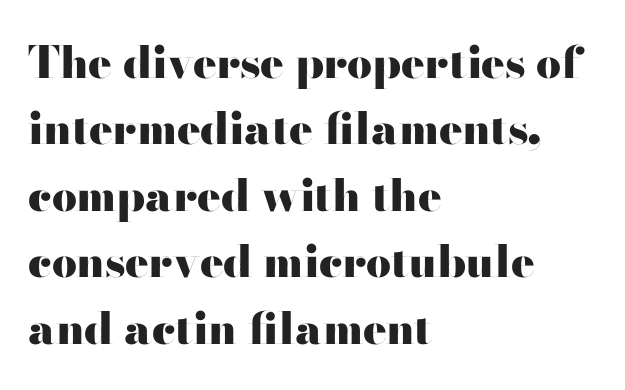
Q: Is the text bold? A: Yes.
Q: Is the text italic (slanted)? A: No, it is upright.
Q: Is the typeface a serif or a sans-serif typeface? A: Sans-serif.
Q: Is the text underlined? A: No.
Q: How is the paragraph aligned? A: Left-aligned.
Q: Is the spacing between letters normal or unusually wide? A: Normal.
Q: Is the spacing between lines tight, normal or loose? A: Normal.
Q: Width (condensed, normal, or wide)? A: Wide.
Q: Stroke contrast? A: High.
Q: x-height? A: Small.
Q: Monospaced? A: No.
